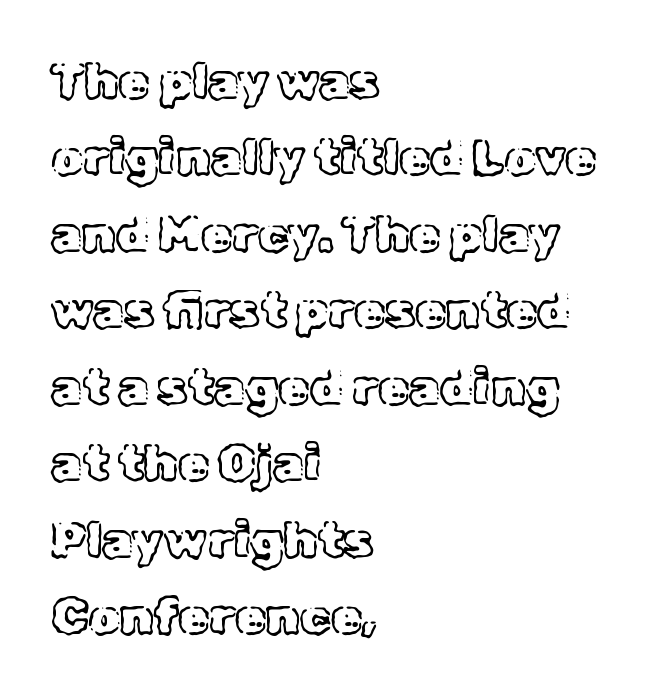
{"italic": "no", "width": "normal", "x_height": "medium", "monospaced": "no", "underline": "no", "align": "left", "line_spacing": "normal", "line_spacing_ratio": 1.53, "letter_spacing": "normal", "letter_spacing_em": 0.0, "glyph_px": 50}
